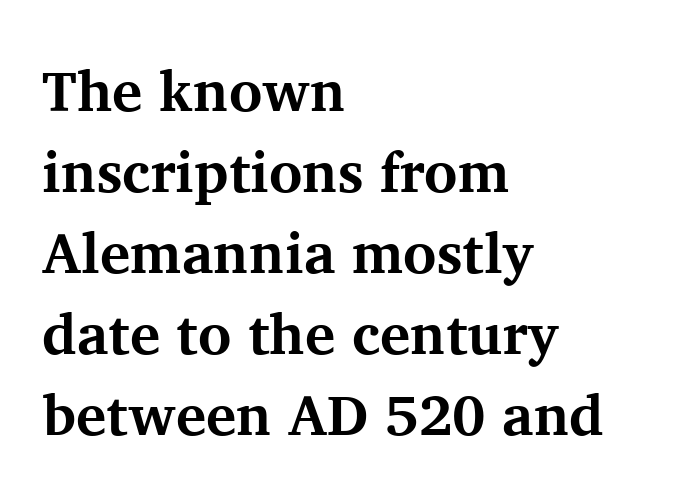
Is there any slant? The stems are plumb. Whoever set this chose a conventional vertical rhythm. The string is rendered with underlining switched off. There is no visible air inserted between adjacent glyphs. The characters display serif detailing at their extremities. Looks like regular typesetting: each glyph gets only the width it needs.
